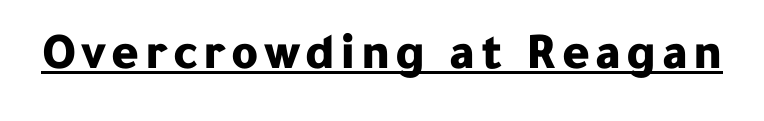
{"serif": "no", "italic": "no", "bold": "yes", "weight": "bold", "width": "normal", "stroke_contrast": "low", "x_height": "medium", "monospaced": "no", "underline": "yes", "glyph_px": 52}
